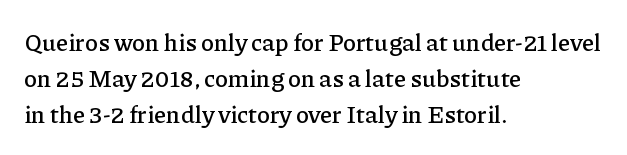
Summary of vertical rhythm: regular, with standard interline spacing. Is the block centered? No — it sits flush against the left margin. Nobody drew a line under any word here. Unlike italic type, these characters show no tilt at all.
